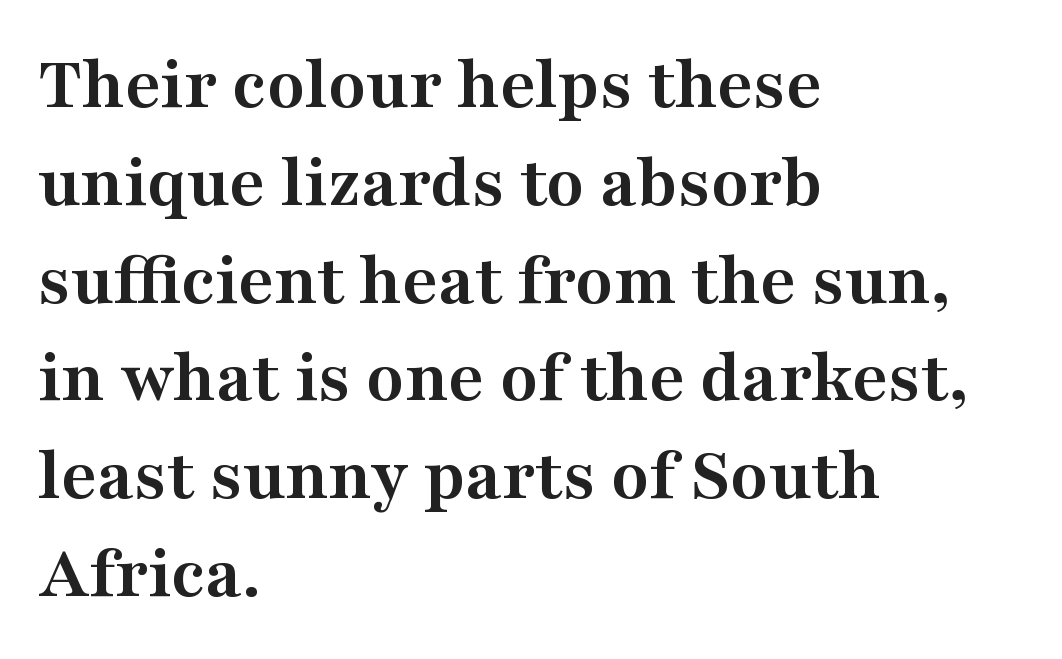
Q: Is the text bold? A: Yes.
Q: Is the text italic (slanted)? A: No, it is upright.
Q: Is the typeface a serif or a sans-serif typeface? A: Serif.
Q: Is the text underlined? A: No.
Q: How is the paragraph aligned? A: Left-aligned.
Q: Is the spacing between letters normal or unusually wide? A: Normal.
Q: Is the spacing between lines tight, normal or loose? A: Normal.
Q: Width (condensed, normal, or wide)? A: Wide.
Q: Stroke contrast? A: Medium.
Q: x-height? A: Medium.
Q: Monospaced? A: No.
